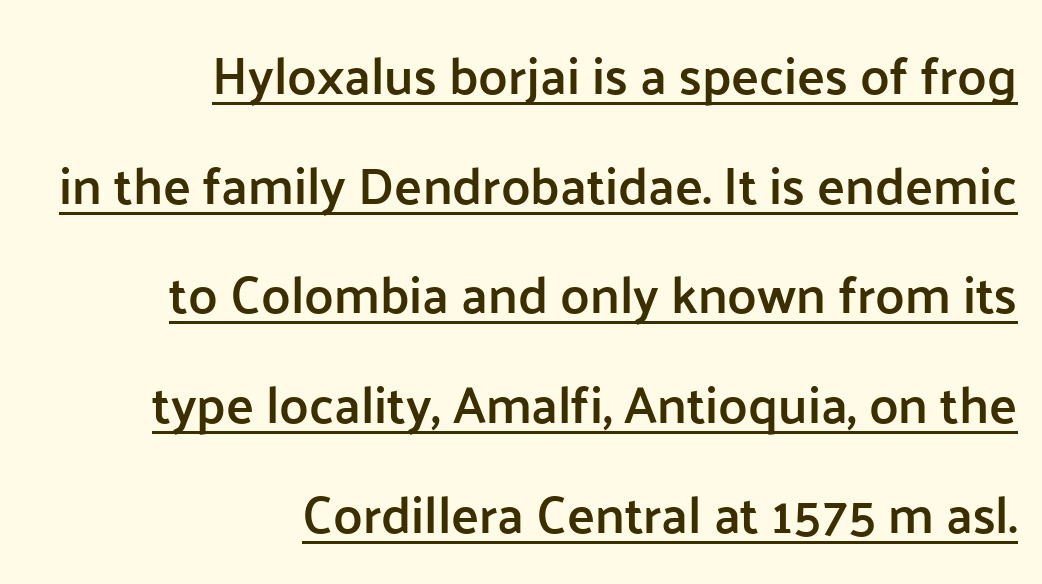
The image shows 52 px semibold sans-serif type, upright; set right-aligned, loose line spacing (2.11x), normal letter spacing, underlined; low stroke contrast and a medium x-height.
